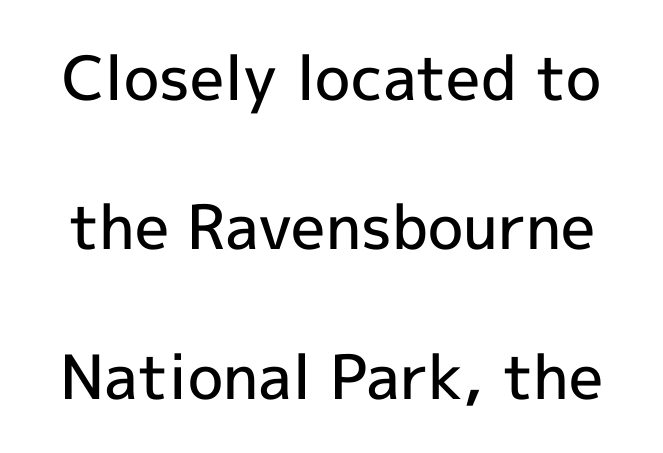
The image shows 61 px semibold sans-serif type, upright; set loose line spacing (2.45x), normal letter spacing, not underlined; a medium x-height.
